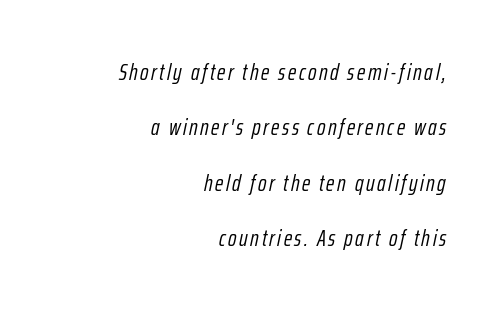
This sample trades compactness for vertical openness between lines. Stems and bowls with no extra thickness — not bold. Just letters on the line, the space beneath them empty. The lines in this sample share a right terminus and differ only in where they begin. The axis of the letterforms is tilted away from vertical.
